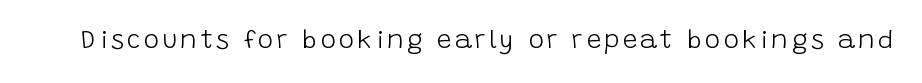
The image shows 26 px text type, upright; set not underlined.
